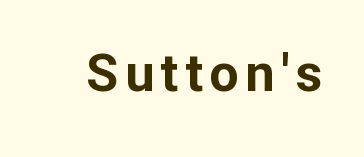
{"serif": "no", "italic": "no", "bold": "yes", "weight": "bold", "width": "normal", "stroke_contrast": "low", "x_height": "medium", "monospaced": "no", "underline": "no", "glyph_px": 52}
